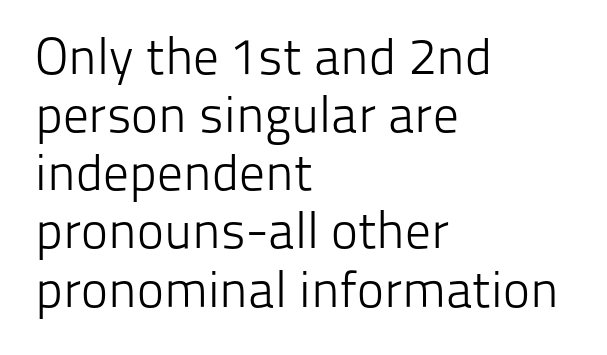
Q: Is the text bold? A: No.
Q: Is the text italic (slanted)? A: No, it is upright.
Q: Is the typeface a serif or a sans-serif typeface? A: Sans-serif.
Q: Is the text underlined? A: No.
Q: How is the paragraph aligned? A: Left-aligned.
Q: Is the spacing between letters normal or unusually wide? A: Normal.
Q: Is the spacing between lines tight, normal or loose? A: Tight.
Q: Width (condensed, normal, or wide)? A: Normal.
Q: Stroke contrast? A: Low.
Q: x-height? A: Medium.
Q: Monospaced? A: No.
